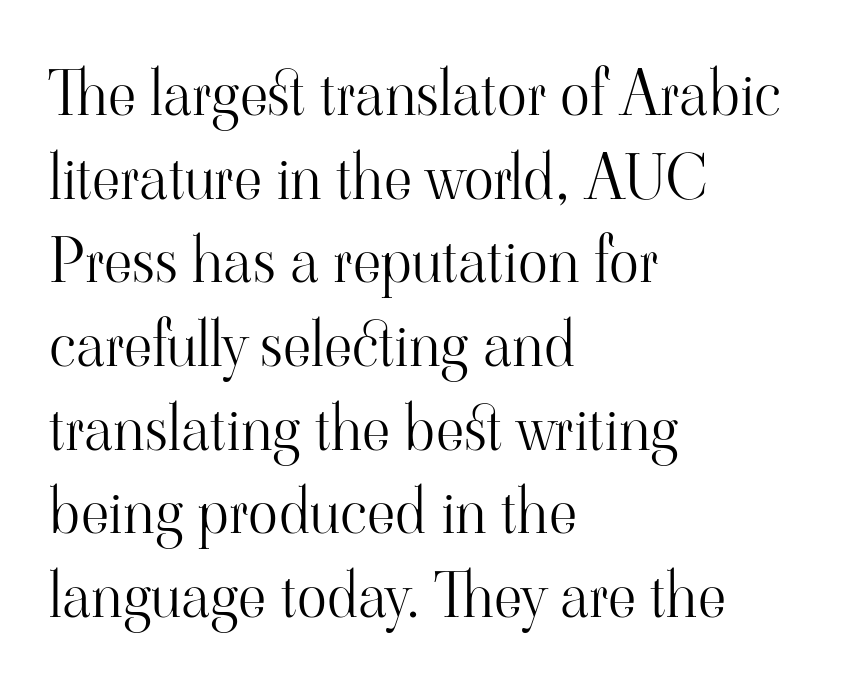
The image shows 62 px light serif type, upright; set left-aligned, normal line spacing (1.35x), normal letter spacing, not underlined; high stroke contrast and a small x-height.
